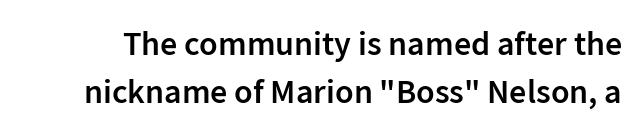
Q: Is the text bold? A: Semi-bold.
Q: Is the text italic (slanted)? A: No, it is upright.
Q: Is the typeface a serif or a sans-serif typeface? A: Sans-serif.
Q: Is the text underlined? A: No.
Q: Is the spacing between letters normal or unusually wide? A: Normal.
Q: Is the spacing between lines tight, normal or loose? A: Normal.
Q: Width (condensed, normal, or wide)? A: Normal.
Q: Stroke contrast? A: Low.
Q: x-height? A: Medium.
Q: Monospaced? A: No.
